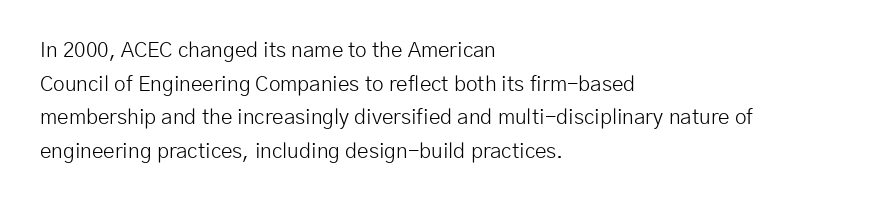
{"italic": "no", "bold": "no", "underline": "no", "align": "left", "line_spacing": "normal", "line_spacing_ratio": 1.6, "letter_spacing": "normal", "letter_spacing_em": 0.0, "glyph_px": 21}
